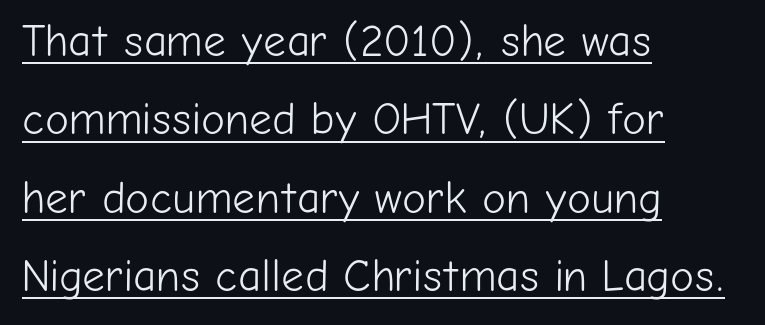
The image shows 45 px light sans-serif type, upright; set left-aligned, line spacing 1.74x, normal letter spacing, underlined; low stroke contrast and a medium x-height.
